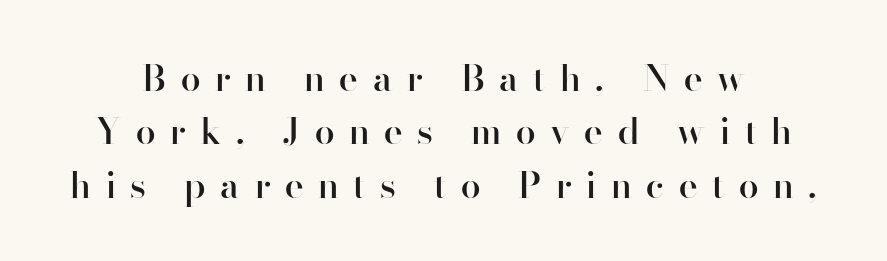
Each word looks stretched out because of the extra space between its letters. The lettering holds an erect, upright posture throughout. Stems and bowls a touch heavier than normal — semibold. These lines are composed in type without serifs.
